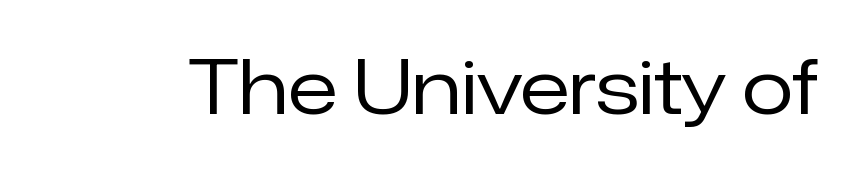
Q: Is the text bold? A: No.
Q: Is the text italic (slanted)? A: No, it is upright.
Q: Is the typeface a serif or a sans-serif typeface? A: Sans-serif.
Q: Is the text underlined? A: No.
Q: Is the spacing between letters normal or unusually wide? A: Normal.
Q: Width (condensed, normal, or wide)? A: Normal.
Q: Stroke contrast? A: Low.
Q: x-height? A: Medium.
Q: Monospaced? A: No.
